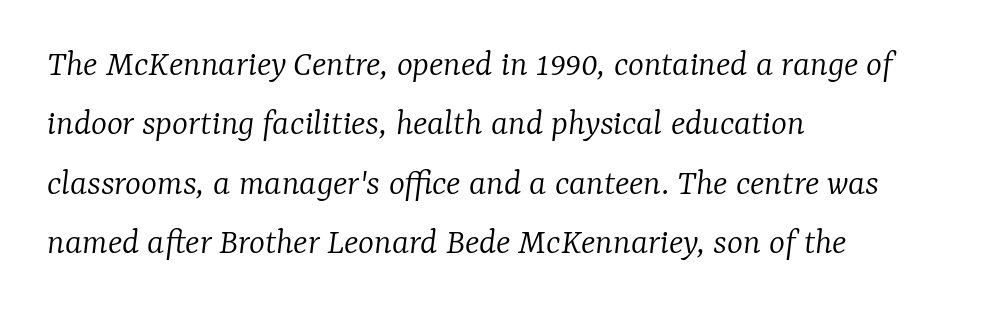
{"serif": "yes", "italic": "yes", "lean": "right", "slant_degrees": 7, "bold": "no", "weight": "light", "width": "normal", "stroke_contrast": "low", "x_height": "medium", "monospaced": "no", "underline": "no", "align": "left", "line_spacing": "normal", "line_spacing_ratio": 1.56, "letter_spacing": "normal", "letter_spacing_em": 0.0, "glyph_px": 38}
